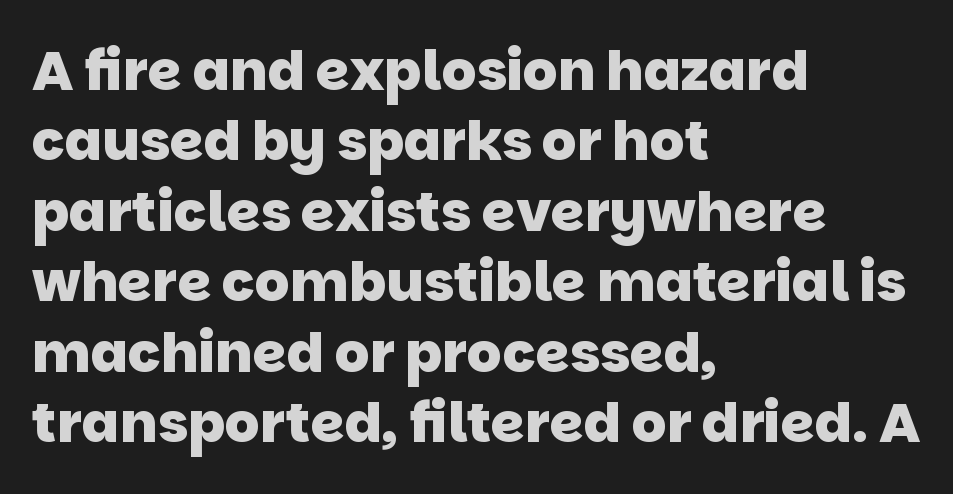
{"serif": "no", "bold": "yes", "weight": "heavy", "width": "normal", "stroke_contrast": "low", "x_height": "large", "monospaced": "no", "underline": "no", "align": "left", "line_spacing": "normal", "line_spacing_ratio": 1.28, "letter_spacing": "normal", "letter_spacing_em": 0.0, "glyph_px": 55}
